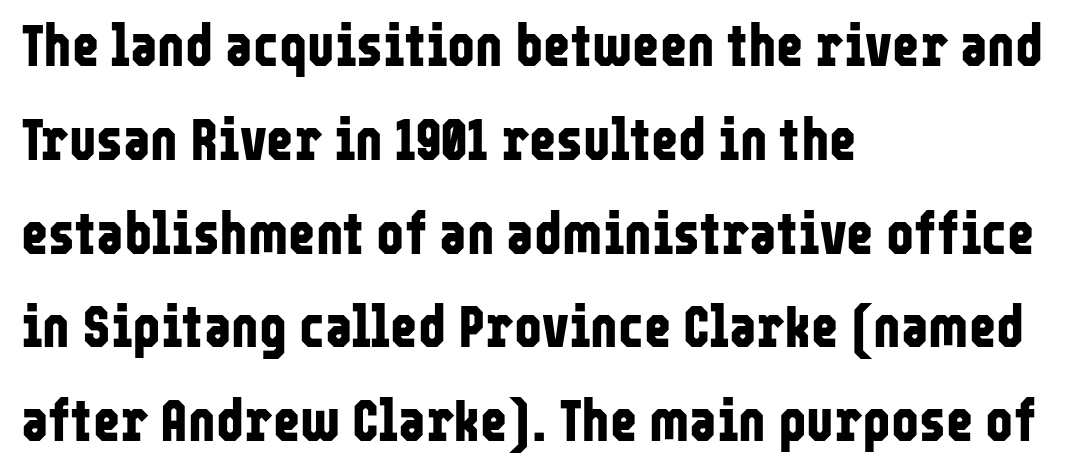
{"serif": "no", "italic": "no", "bold": "yes", "weight": "bold", "width": "condensed", "stroke_contrast": "low", "x_height": "medium", "monospaced": "no", "underline": "no", "align": "left", "line_spacing": "normal", "line_spacing_ratio": 1.59, "letter_spacing": "normal", "letter_spacing_em": 0.0, "glyph_px": 59}
